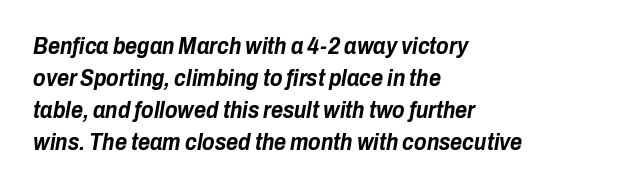
These lines keep a tight, regular rhythm from letter to letter. Descenders hang freely into open space. How would I describe the line gaps? Plain and ordinary. Is the block centered? No — it sits flush against the left margin. Every character sits at an angle, as italics do.
